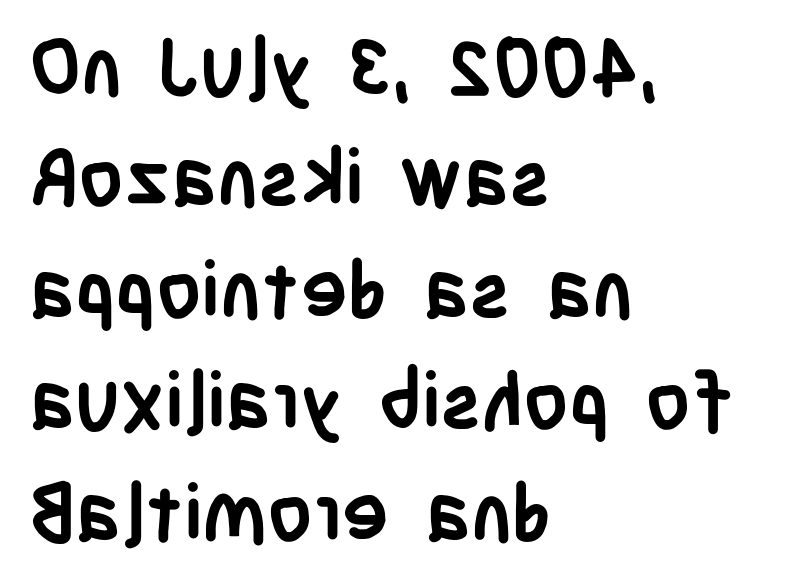
{"serif": "no", "italic": "no", "bold": "yes", "weight": "semibold", "width": "condensed", "stroke_contrast": "low", "x_height": "large", "monospaced": "no", "underline": "no", "align": "left", "line_spacing": "normal", "line_spacing_ratio": 1.41, "letter_spacing": "normal", "letter_spacing_em": 0.0, "glyph_px": 79}
